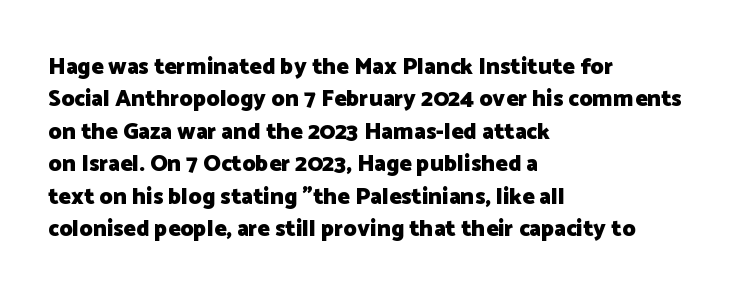
Q: Is the text bold? A: Yes.
Q: Is the text italic (slanted)? A: No, it is upright.
Q: Is the text underlined? A: No.
Q: How is the paragraph aligned? A: Left-aligned.
Q: Is the spacing between letters normal or unusually wide? A: Normal.
Q: Is the spacing between lines tight, normal or loose? A: Normal.
